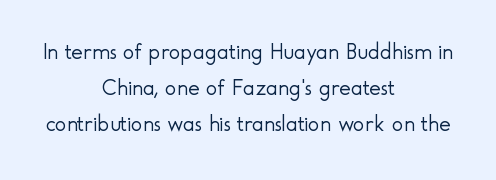
The image shows 22 px text type, upright; set centered, normal line spacing (1.64x), normal letter spacing, not underlined.
